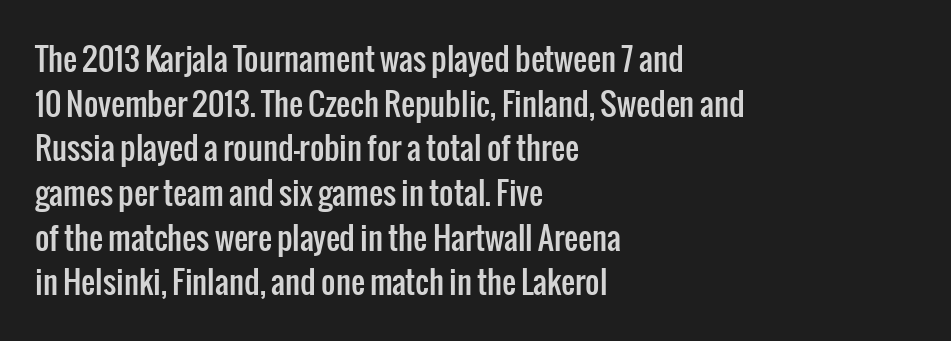
The image shows 31 px condensed sans-serif type, upright; set left-aligned, normal line spacing (1.44x), normal letter spacing, not underlined; low stroke contrast and a medium x-height.
